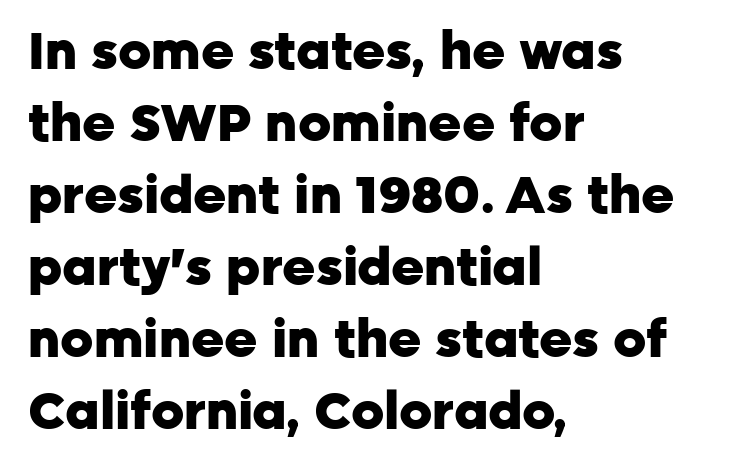
The image shows 51 px heavy sans-serif type, upright; set left-aligned, normal line spacing (1.41x), normal letter spacing, not underlined; low stroke contrast and a medium x-height.
